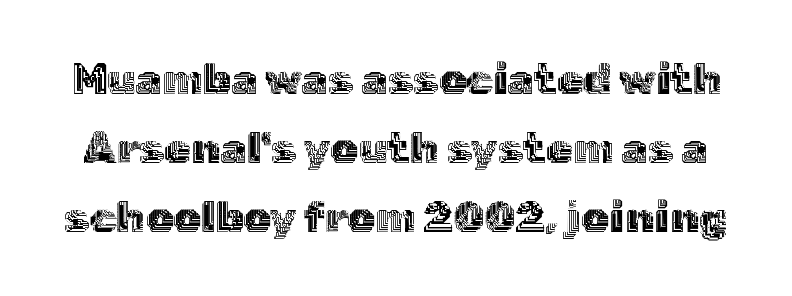
The image shows 43 px text type, upright; set normal line spacing (1.6x), normal letter spacing, not underlined; a medium x-height.
